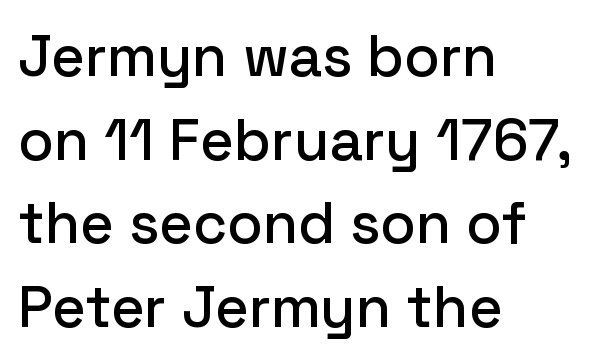
The passage is arranged the way most books set body copy — flush left. Is this a fixed-width face? No — the glyphs have proportional, varying widths. The vertical gap from one line to the next is medium. Check where the strokes stop: nothing finishes them off — pure sans.
